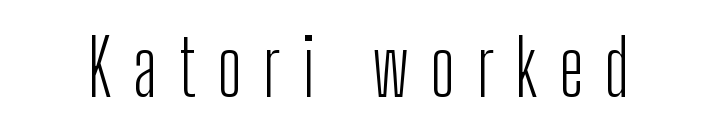
The passage shown is not bold in any degree. The tracking jumps out immediately: characters are airy and widely separated. Check where the strokes stop: nothing finishes them off — pure sans. Varying glyph widths throughout — classic text-font behaviour.
